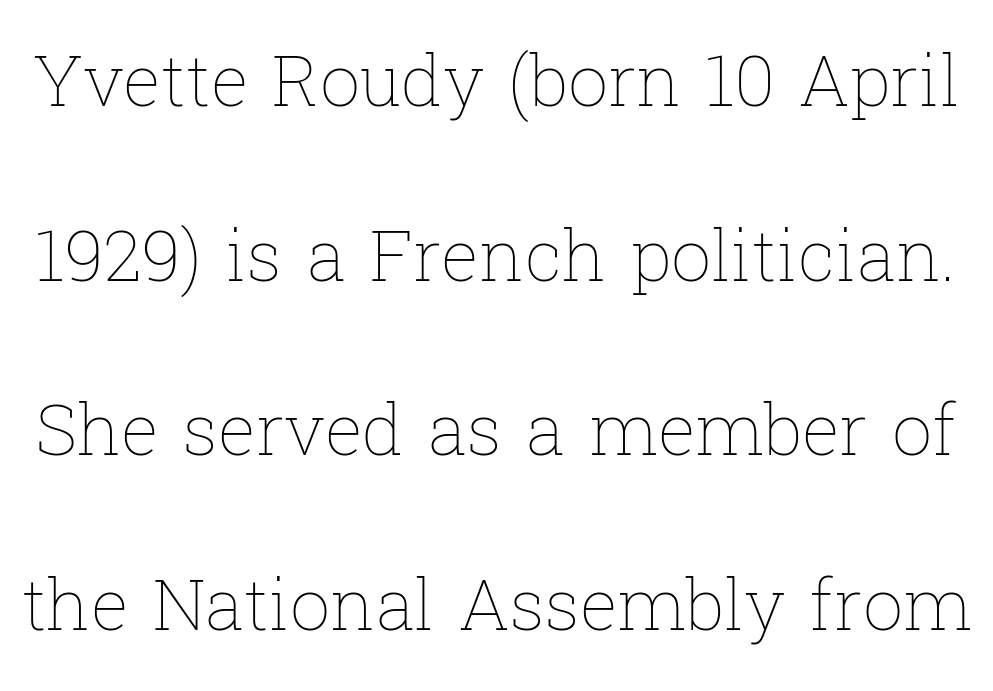
{"italic": "no", "bold": "no", "weight": "thin", "width": "normal", "stroke_contrast": "low", "x_height": "medium", "monospaced": "no", "underline": "no", "line_spacing": "loose", "line_spacing_ratio": 2.46, "letter_spacing": "normal", "letter_spacing_em": 0.0, "glyph_px": 71}
